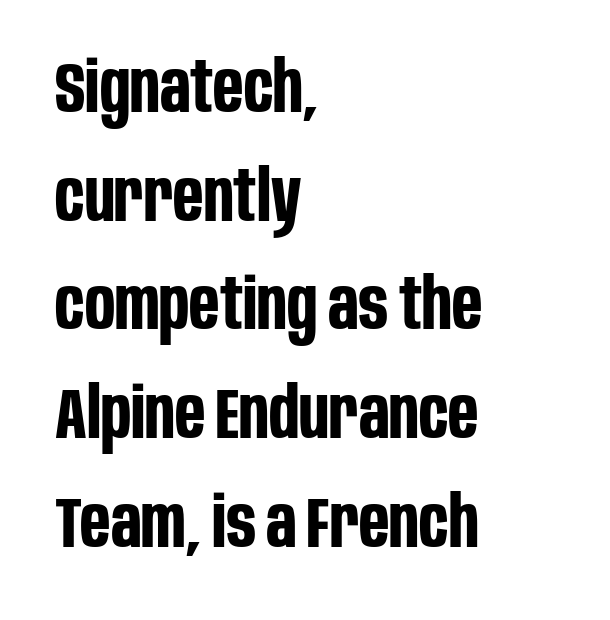
The image shows 71 px bold, condensed sans-serif type, upright; set left-aligned, normal line spacing (1.53x), normal letter spacing, not underlined; low stroke contrast and a large x-height.
